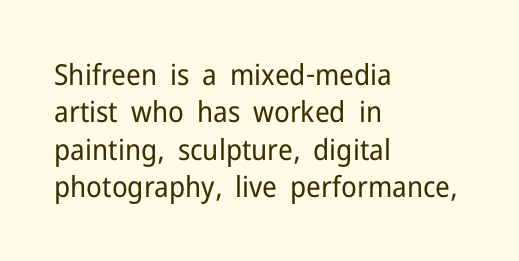
Q: Is the text bold? A: No.
Q: Is the text italic (slanted)? A: No, it is upright.
Q: Is the typeface a serif or a sans-serif typeface? A: Sans-serif.
Q: Is the text underlined? A: No.
Q: How is the paragraph aligned? A: Left-aligned.
Q: Is the spacing between letters normal or unusually wide? A: Normal.
Q: Is the spacing between lines tight, normal or loose? A: Normal.
Q: Width (condensed, normal, or wide)? A: Normal.
Q: Stroke contrast? A: Low.
Q: x-height? A: Medium.
Q: Monospaced? A: No.
